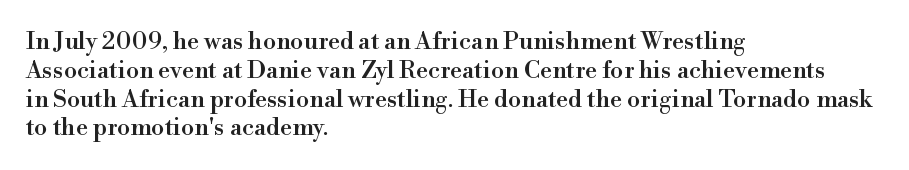
Q: Is the text italic (slanted)? A: No, it is upright.
Q: Is the text underlined? A: No.
Q: How is the paragraph aligned? A: Left-aligned.
Q: Is the spacing between letters normal or unusually wide? A: Normal.
